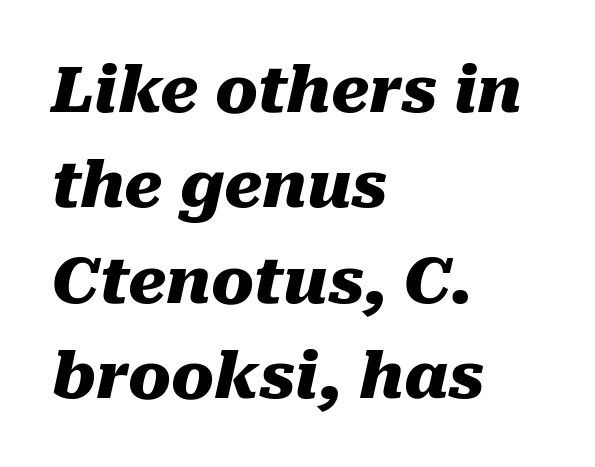
Q: Is the text bold? A: Yes.
Q: Is the text italic (slanted)? A: Yes, it leans right by about 10 degrees.
Q: Is the text underlined? A: No.
Q: How is the paragraph aligned? A: Left-aligned.
Q: Is the spacing between letters normal or unusually wide? A: Normal.
Q: Is the spacing between lines tight, normal or loose? A: Normal.
Q: Width (condensed, normal, or wide)? A: Normal.
Q: Stroke contrast? A: Medium.
Q: x-height? A: Medium.
Q: Monospaced? A: No.
